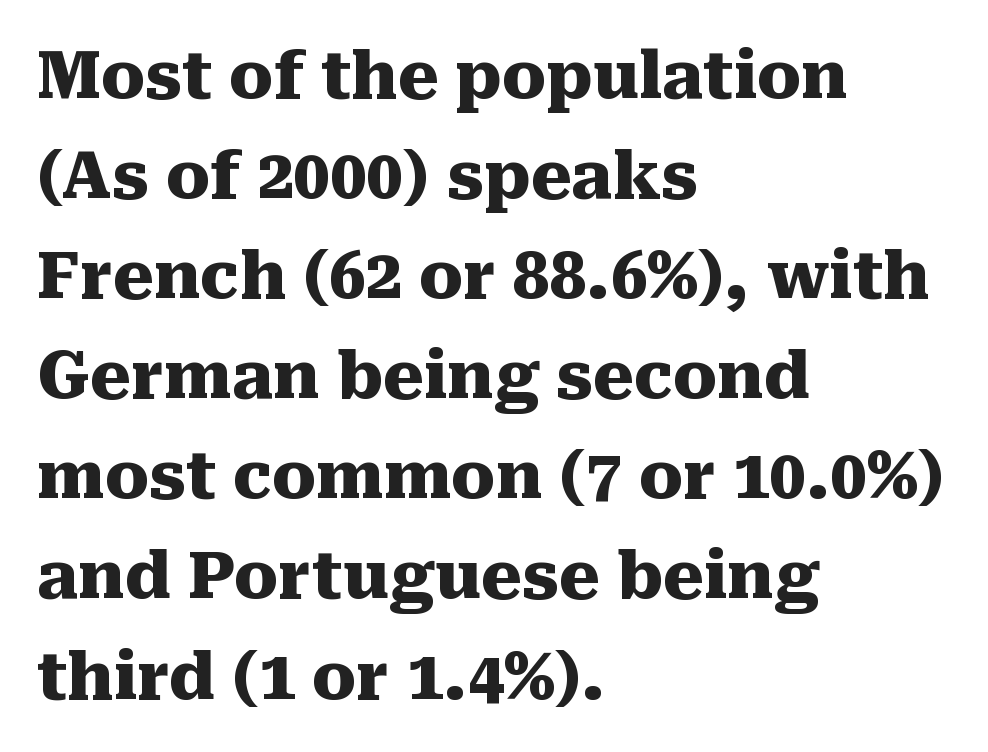
{"serif": "yes", "italic": "no", "bold": "yes", "weight": "heavy", "width": "normal", "stroke_contrast": "medium", "x_height": "medium", "monospaced": "no", "underline": "no", "align": "left", "line_spacing": "normal", "line_spacing_ratio": 1.54, "letter_spacing": "normal", "letter_spacing_em": 0.0, "glyph_px": 65}
